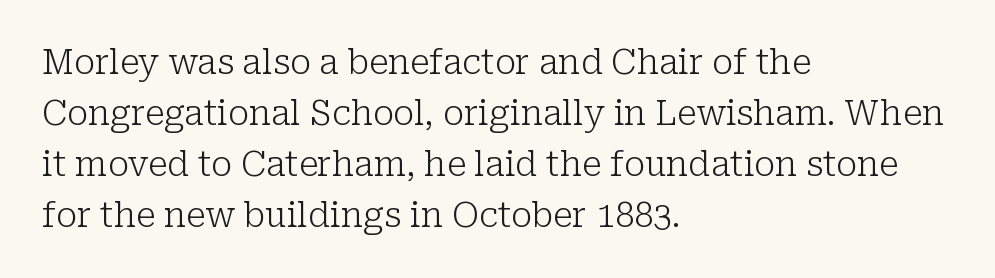
Students, observe: this is what conventionally led text looks like. A clean baseline with only descenders dipping below it. This sample is left-justified, so line endings fall wherever the words run out. In terms of letterspacing, this is plain default setting.
